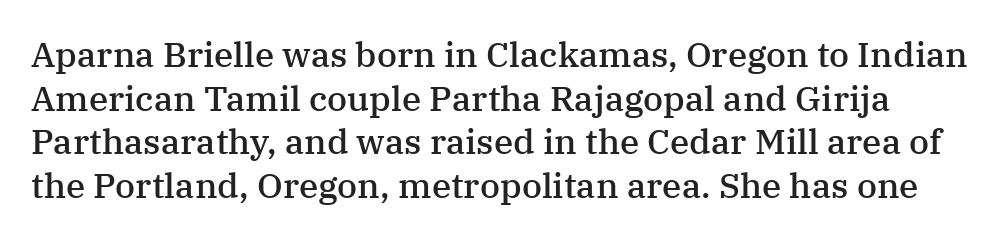
{"serif": "yes", "italic": "no", "bold": "semi", "weight": "semibold", "width": "normal", "stroke_contrast": "medium", "x_height": "medium", "monospaced": "no", "underline": "no", "line_spacing": "normal", "line_spacing_ratio": 1.25, "letter_spacing": "normal", "letter_spacing_em": 0.0, "glyph_px": 35}
